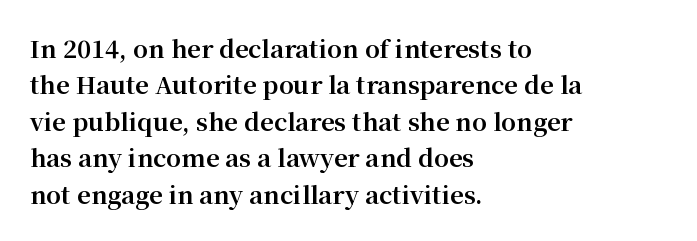
The image shows 24 px bold type, upright; set left-aligned, normal line spacing (1.52x), normal letter spacing, not underlined.
